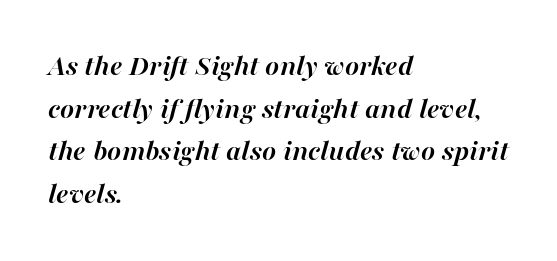
The image shows 30 px semibold type, italic (leaning right); set left-aligned, normal line spacing (1.42x), normal letter spacing, not underlined; high stroke contrast and a medium x-height.
